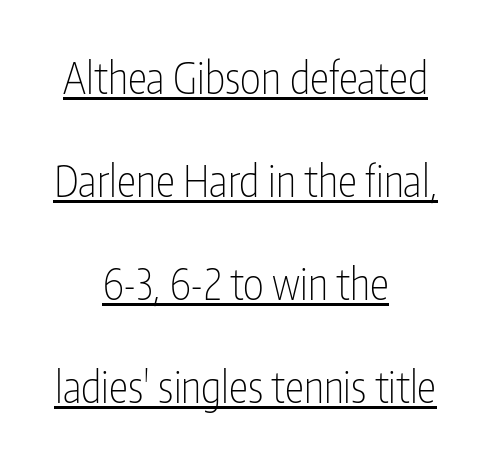
The image shows 44 px thin, condensed sans-serif type, upright; set centered, loose line spacing (2.34x), normal letter spacing, underlined; low stroke contrast and a medium x-height.
